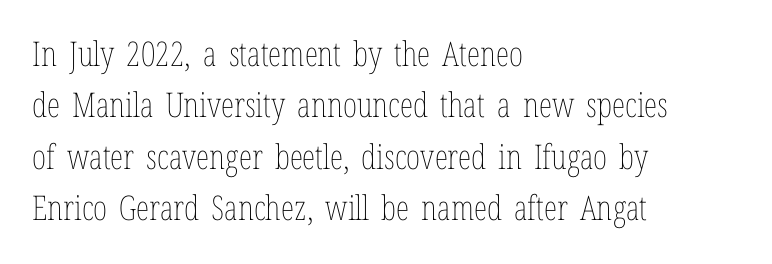
Q: Is the text bold? A: No.
Q: Is the text italic (slanted)? A: No, it is upright.
Q: Is the text underlined? A: No.
Q: How is the paragraph aligned? A: Left-aligned.
Q: Is the spacing between letters normal or unusually wide? A: Normal.
Q: Is the spacing between lines tight, normal or loose? A: Normal.
Q: Width (condensed, normal, or wide)? A: Condensed.
Q: Stroke contrast? A: Low.
Q: x-height? A: Medium.
Q: Monospaced? A: No.
